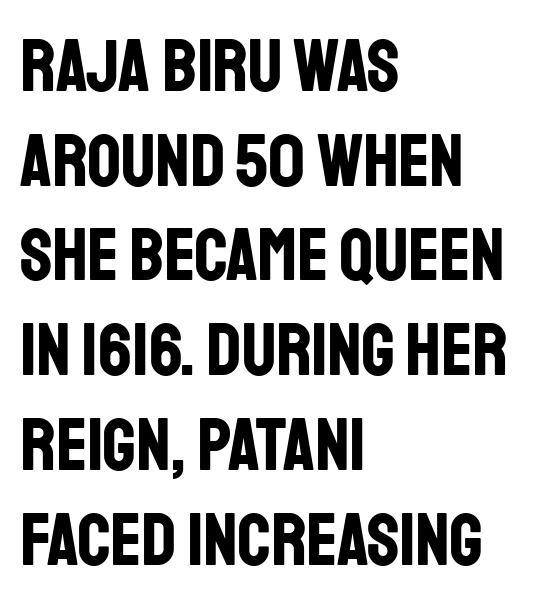
A normal amount of white space separates one row of letters from the next. This rendering features lettering with no underline. A typesetter would call this proportional, since set widths differ per character. The glyphs have the mass of a bold cut. There is no visible air inserted between adjacent glyphs. Italic: no, the glyphs are upright roman.
